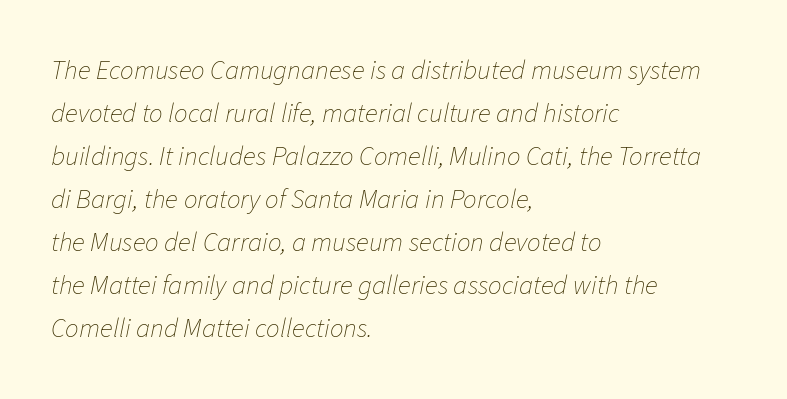
Summary of weight: not heavy and not bold. Every character sits at an angle, as italics do. Words appear dense and cohesive because spacing is normal. How would I describe the line gaps? Plain and ordinary.
